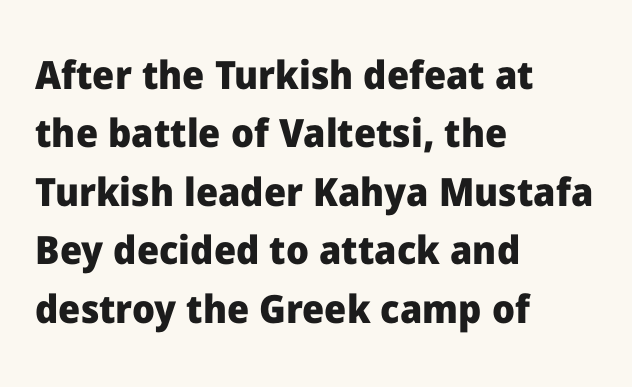
{"serif": "no", "italic": "no", "bold": "yes", "weight": "heavy", "width": "normal", "stroke_contrast": "low", "x_height": "medium", "monospaced": "no", "underline": "no", "align": "left", "line_spacing": "normal", "line_spacing_ratio": 1.5, "letter_spacing": "normal", "letter_spacing_em": 0.0, "glyph_px": 39}
